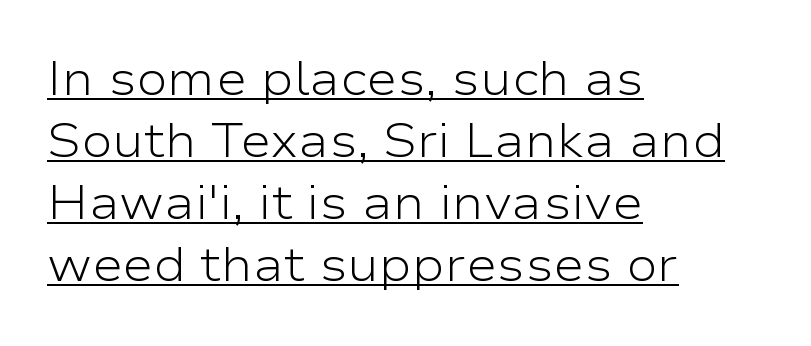
The image shows 47 px light, wide sans-serif type, upright; set left-aligned, normal line spacing (1.32x), normal letter spacing, underlined; low stroke contrast and a medium x-height.
